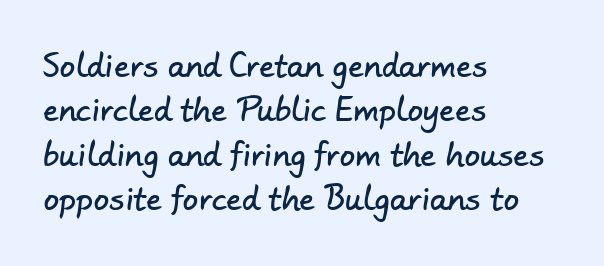
{"serif": "no", "width": "normal", "stroke_contrast": "low", "x_height": "small", "monospaced": "no", "underline": "no", "align": "left", "line_spacing": "normal", "line_spacing_ratio": 1.43, "letter_spacing": "normal", "letter_spacing_em": 0.0, "glyph_px": 31}
